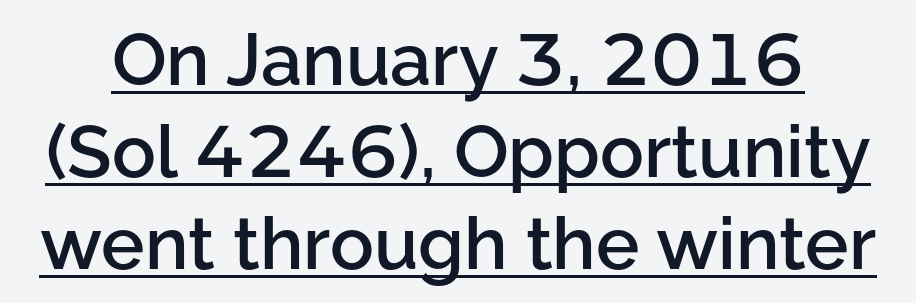
{"serif": "no", "italic": "no", "bold": "semi", "weight": "semibold", "width": "normal", "stroke_contrast": "low", "x_height": "medium", "monospaced": "no", "underline": "yes", "line_spacing": "normal", "line_spacing_ratio": 1.26, "letter_spacing": "normal", "letter_spacing_em": 0.0, "glyph_px": 73}
